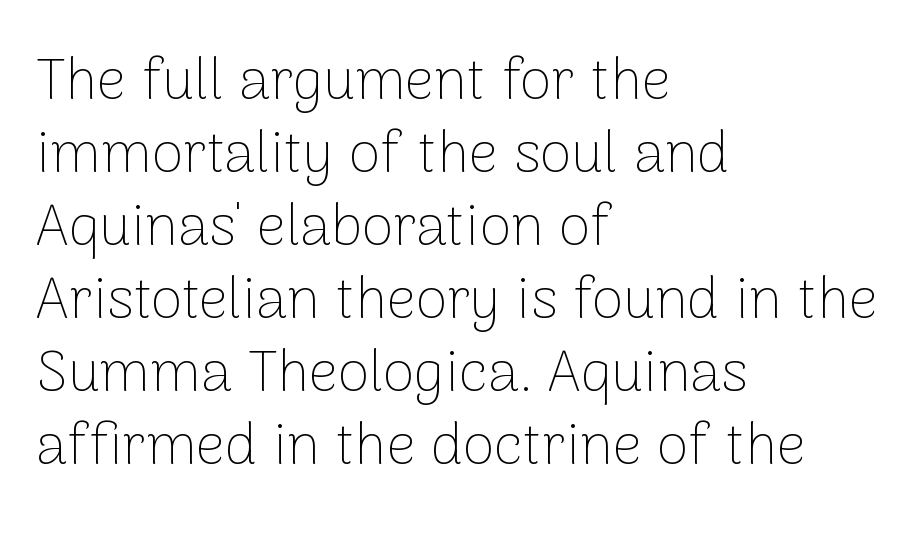
The image shows 58 px thin sans-serif type, upright; set left-aligned, normal line spacing (1.26x), normal letter spacing, not underlined; low stroke contrast and a medium x-height.
